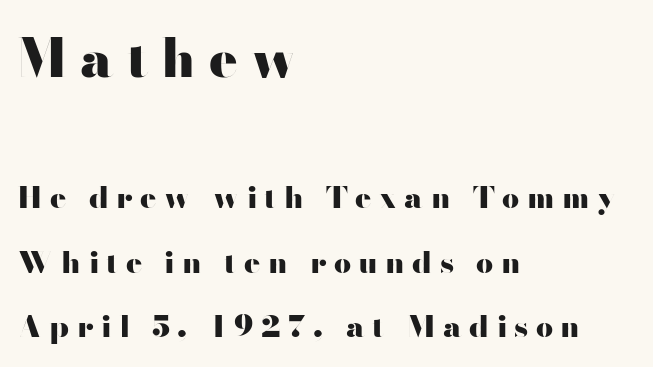
The image shows 53 px heavy, wide type, upright; set left-aligned, loose line spacing (2.16x), unusually wide letter spacing (+0.25 em), not underlined; the first (top) block is 1.77x larger; high stroke contrast and a small x-height.
